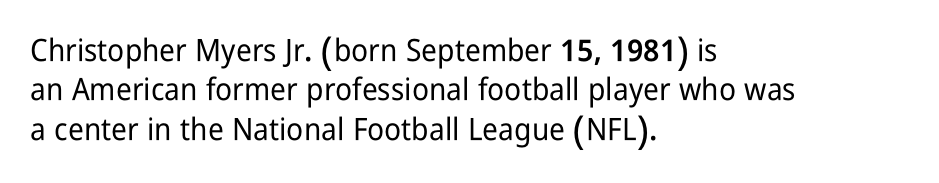
Q: Is the text italic (slanted)? A: No, it is upright.
Q: Is the typeface a serif or a sans-serif typeface? A: Sans-serif.
Q: Is the text underlined? A: No.
Q: How is the paragraph aligned? A: Left-aligned.
Q: Is the spacing between letters normal or unusually wide? A: Normal.
Q: Is the spacing between lines tight, normal or loose? A: Normal.
Q: Width (condensed, normal, or wide)? A: Condensed.
Q: Stroke contrast? A: Low.
Q: x-height? A: Medium.
Q: Monospaced? A: No.
